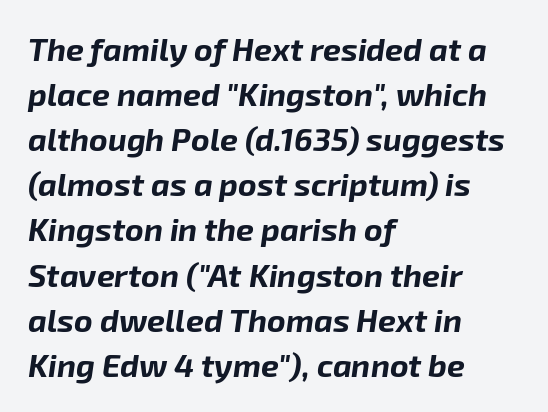
Think of a printed novel: that variable character pitch is what you see here. This sample is left-justified, so line endings fall wherever the words run out. Descenders are the only things crossing below the line. Compared with an ordinary text face, these strokes are far heavier — a full bold. Does the leading feel generous? No, just average.
